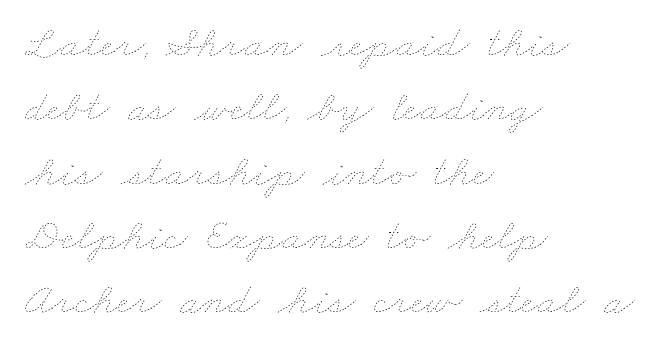
Q: Is the text bold? A: No.
Q: Is the text underlined? A: No.
Q: How is the paragraph aligned? A: Left-aligned.
Q: Is the spacing between letters normal or unusually wide? A: Normal.
Q: Is the spacing between lines tight, normal or loose? A: Normal.
Q: Width (condensed, normal, or wide)? A: Wide.
Q: Stroke contrast? A: Low.
Q: x-height? A: Small.
Q: Monospaced? A: No.
